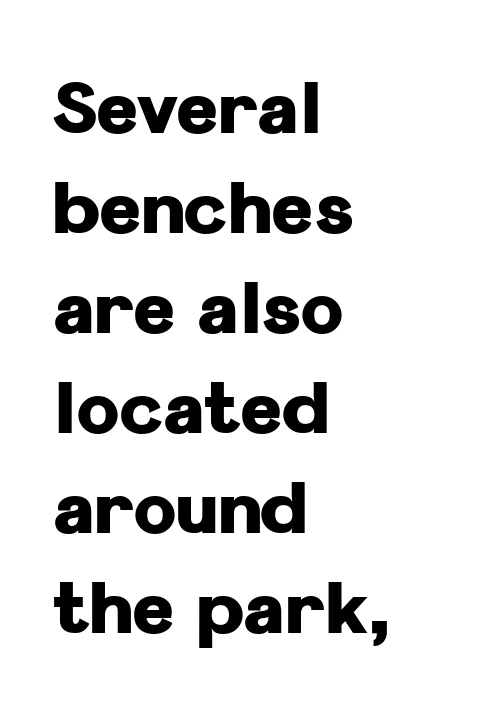
The image shows 72 px heavy sans-serif type, upright; set left-aligned, normal line spacing (1.39x), normal letter spacing, not underlined; low stroke contrast and a medium x-height.
